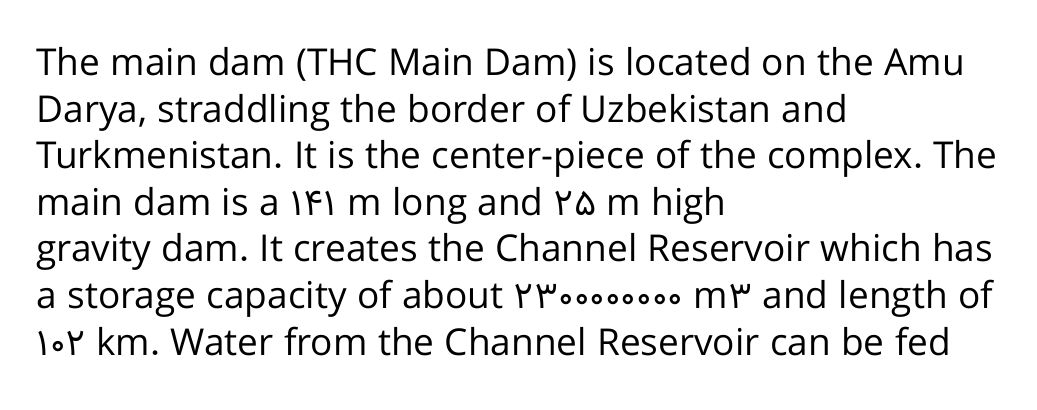
The foot of each line stays bare and open. A typesetter would call this leading conventional body-copy spacing. The horizontal fit of the characters is conventional and even. Each letter keeps its own natural width here, so spacing adapts to shape.
